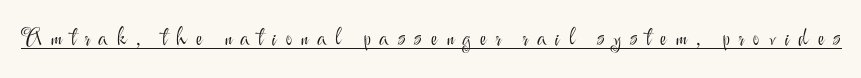
The image shows 22 px text type; set unusually wide letter spacing (+0.41 em), underlined.
